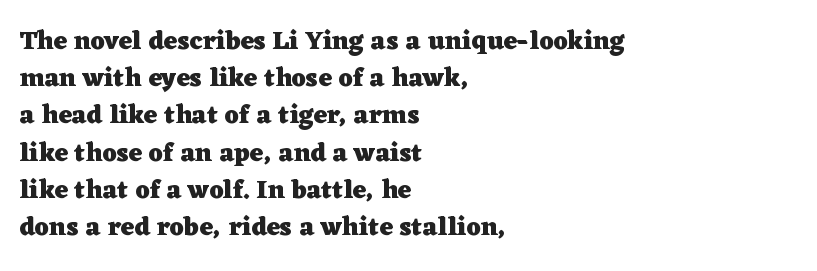
Notice how descenders clear the ascenders below comfortably — that's standard leading. Compared with an ordinary text face, these strokes are far heavier — a full bold. Compared with typical body copy, the letter spacing here is the same. Italic: no, the glyphs are upright roman. The rag falls on the right side of this text block. Descenders hang freely into open space.
